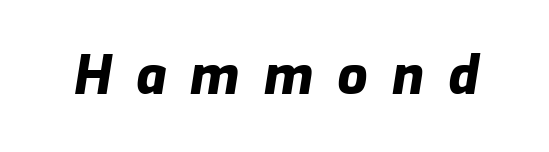
Q: Is the text bold? A: Yes.
Q: Is the text italic (slanted)? A: Yes, it leans right by about 9 degrees.
Q: Is the text underlined? A: No.
Q: Is the spacing between letters normal or unusually wide? A: Unusually wide.
Q: Width (condensed, normal, or wide)? A: Normal.
Q: Stroke contrast? A: Low.
Q: x-height? A: Medium.
Q: Monospaced? A: No.
